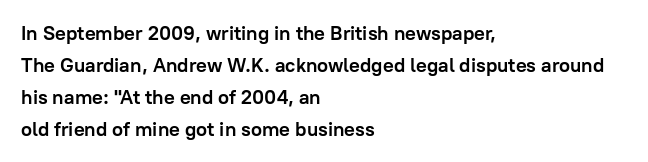
The passage shown is emphatically bold. Clear beneath every line of the passage. Characters remain perfectly vertical along every line. These lines sit exactly where default settings would place them. The horizontal fit of the characters is conventional and even. Each line starts at the same left margin while the right side varies.
